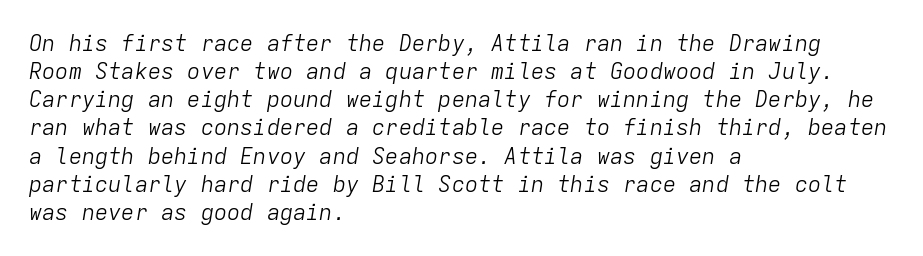
The zone under the glyphs is completely vacant. These glyphs show unthickened strokes, regular width or finer. Is the type slanted? Yes — the strokes lean at a clear angle. Regular leading.
